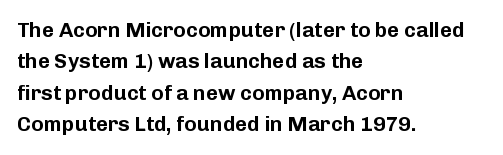
Q: Is the text italic (slanted)? A: No, it is upright.
Q: Is the text underlined? A: No.
Q: How is the paragraph aligned? A: Left-aligned.
Q: Is the spacing between letters normal or unusually wide? A: Normal.
Q: Is the spacing between lines tight, normal or loose? A: Normal.
